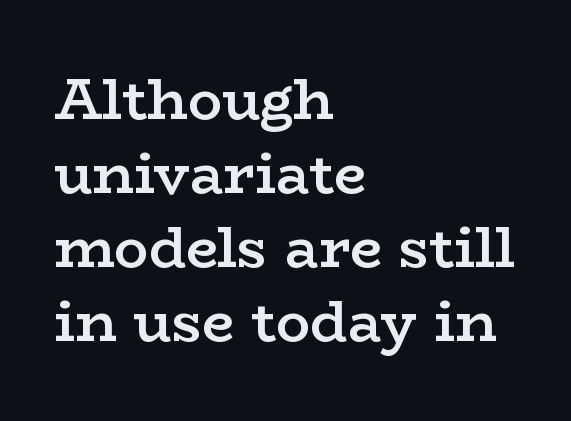
Q: Is the text bold? A: Semi-bold.
Q: Is the text italic (slanted)? A: No, it is upright.
Q: Is the typeface a serif or a sans-serif typeface? A: Serif.
Q: Is the text underlined? A: No.
Q: How is the paragraph aligned? A: Left-aligned.
Q: Is the spacing between letters normal or unusually wide? A: Normal.
Q: Is the spacing between lines tight, normal or loose? A: Normal.
Q: Width (condensed, normal, or wide)? A: Wide.
Q: Stroke contrast? A: Low.
Q: x-height? A: Medium.
Q: Monospaced? A: No.
